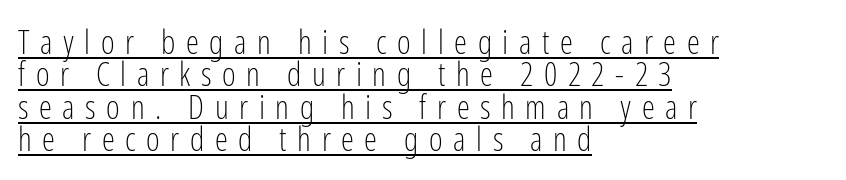
Quick note: interline space is minimal. A continuous stroke trails under the words, as in a hyperlink. The face used here is a sans, in the tradition of grotesques and geometrics. Notice how the passage keeps a crisp vertical edge on the left only. Here the glyphs are tracked loosely, breaking word shapes into spaced letters. The font is comparable to plain body text, perhaps lighter.
